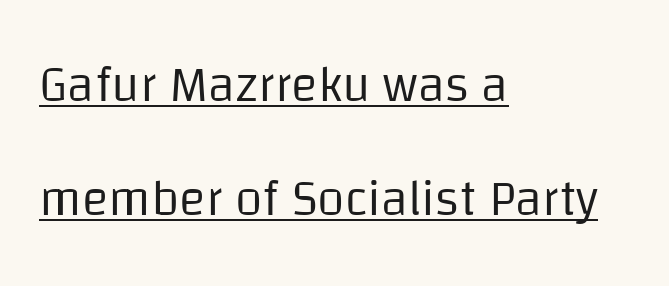
The glyphs in this specimen are sans serif. Do the characters align in a grid? No, the font is proportional. In terms of leading, this rendering errs on the spacious side. The typesetting does not lean heavy: it is not bold. The rendered words wear a rule along their underside. The compositor pushed each line to the left boundary.
